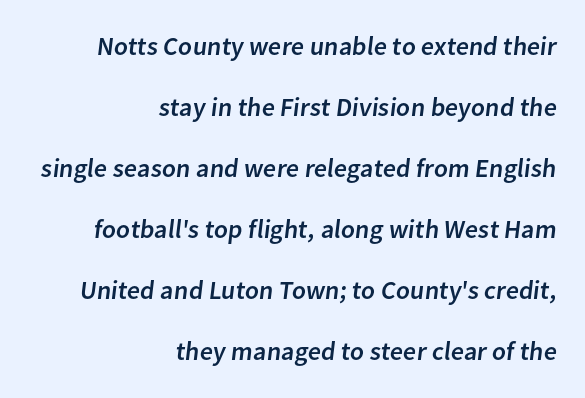
The passage shown has conventional tracking throughout. In terms of leading, this rendering errs on the spacious side. In CSS terms this would be text-align: right. The glyphs are unaccompanied by any horizontal stroke below them.
